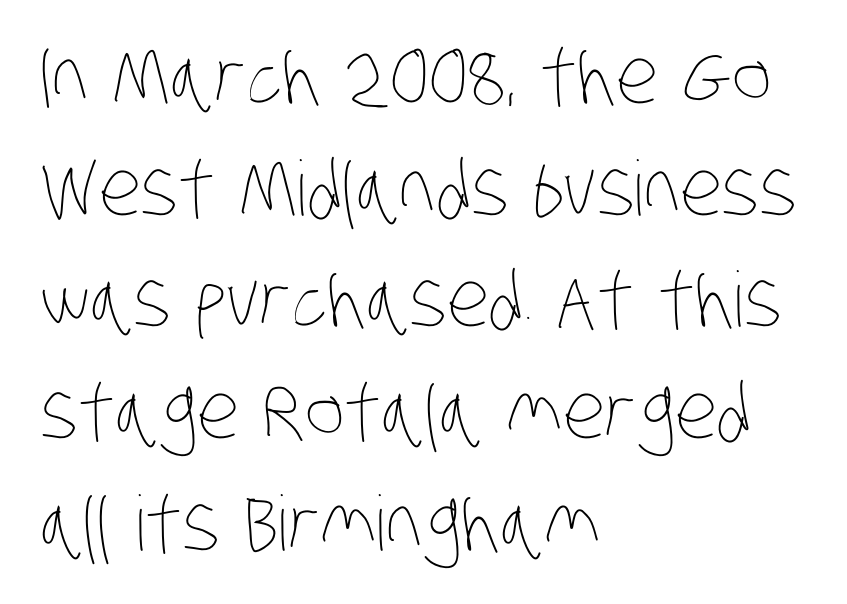
The passage shown has conventional tracking throughout. Weight class: somewhere from thin through regular. Do the characters align in a grid? No, the font is proportional. Regarding leading, the lines here are spaced in the standard way. Teacher's note: observe the even left margin — that is flush-left alignment. Glance below the letters and you will spot only blank space.
